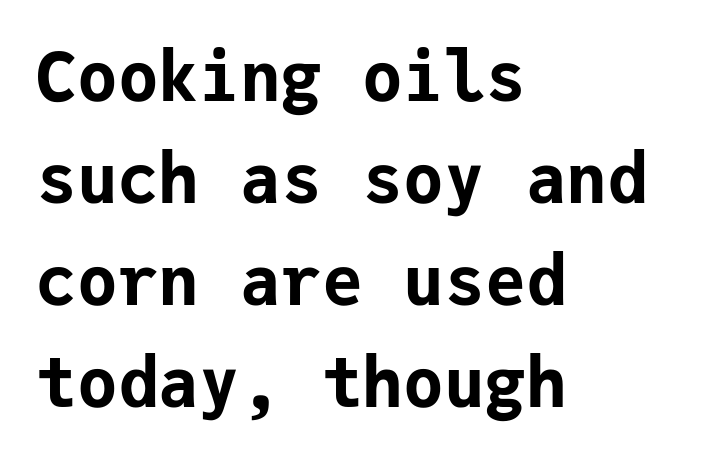
Q: Is the text bold? A: Yes.
Q: Is the text italic (slanted)? A: No, it is upright.
Q: Is the typeface a serif or a sans-serif typeface? A: Sans-serif.
Q: Is the text underlined? A: No.
Q: How is the paragraph aligned? A: Left-aligned.
Q: Is the spacing between letters normal or unusually wide? A: Normal.
Q: Is the spacing between lines tight, normal or loose? A: Normal.
Q: Width (condensed, normal, or wide)? A: Normal.
Q: Stroke contrast? A: Low.
Q: x-height? A: Medium.
Q: Monospaced? A: Yes.
